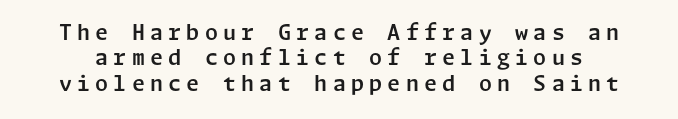
Observe the wide spacing: letters keep a clear distance from each other. Rule under the text: the space is simply empty. The lettering stays uniformly vertical, giving the passage a roman look.
